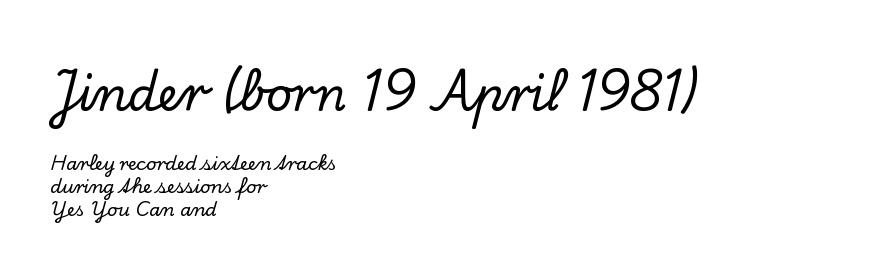
{"serif": "yes", "width": "normal", "stroke_contrast": "low", "x_height": "small", "monospaced": "no", "underline": "no", "align": "left", "line_spacing": "normal", "line_spacing_ratio": 1.28, "letter_spacing": "normal", "letter_spacing_em": 0.0, "larger_block": "first", "size_ratio": 2.56, "glyph_px": 46}
